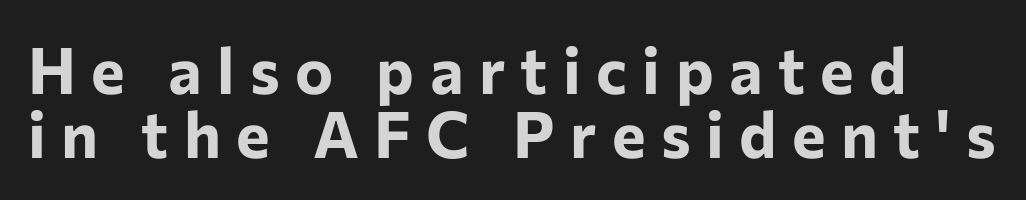
{"serif": "no", "italic": "no", "bold": "yes", "weight": "bold", "width": "normal", "stroke_contrast": "low", "x_height": "medium", "monospaced": "no", "underline": "no", "line_spacing": "tight", "line_spacing_ratio": 1.0, "letter_spacing": "wide", "letter_spacing_em": 0.24, "glyph_px": 64}
